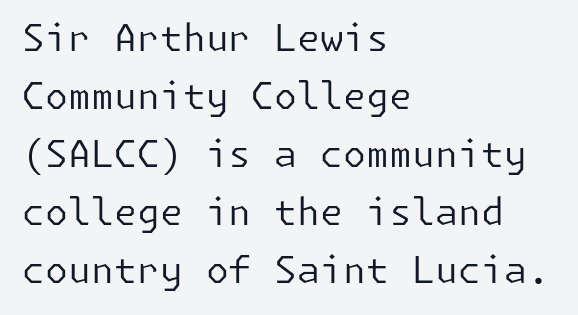
Q: Is the text bold? A: No.
Q: Is the text italic (slanted)? A: No, it is upright.
Q: Is the typeface a serif or a sans-serif typeface? A: Sans-serif.
Q: Is the text underlined? A: No.
Q: How is the paragraph aligned? A: Left-aligned.
Q: Is the spacing between letters normal or unusually wide? A: Normal.
Q: Is the spacing between lines tight, normal or loose? A: Normal.
Q: Width (condensed, normal, or wide)? A: Normal.
Q: Stroke contrast? A: Low.
Q: x-height? A: Medium.
